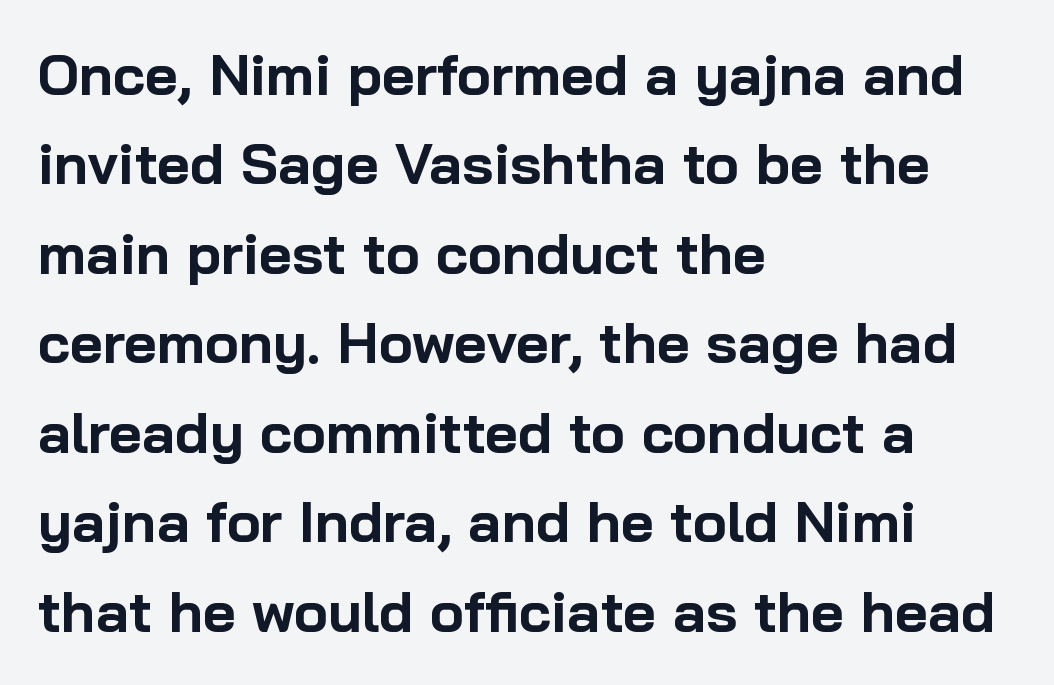
The image shows 57 px bold sans-serif type, upright; set left-aligned, normal line spacing (1.57x), normal letter spacing, not underlined; low stroke contrast and a medium x-height.
